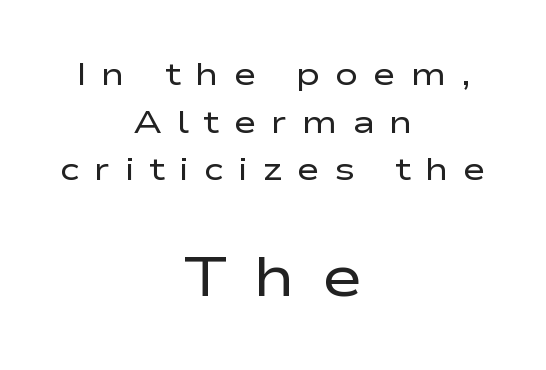
Does the bottom block carry the larger type? Yes, it does. Regarding serifs, this sample does without them. This rendering widens character spacing well past its baseline value. One-word summary of the alignment: center. Is this a fixed-width face? No — the glyphs have proportional, varying widths.
